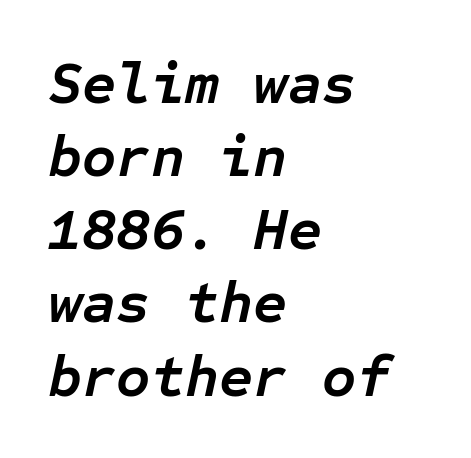
Its strokes are broad and dark, the hallmark of bold type. Underlining? Definitely not there. Every row of glyphs begins at an identical x-position on the left. Every character here occupies the same horizontal width, giving the sample a typewriter-like rhythm. Does extra space separate the letters? No, they use regular spacing.
